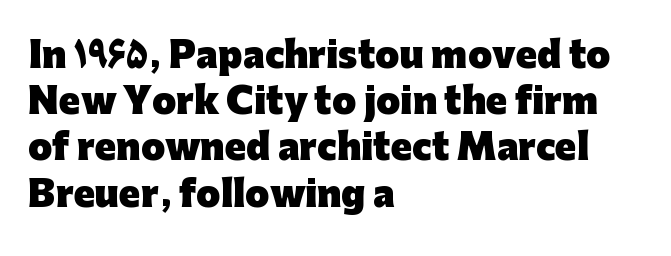
Q: Is the text bold? A: Yes.
Q: Is the text italic (slanted)? A: No, it is upright.
Q: Is the typeface a serif or a sans-serif typeface? A: Sans-serif.
Q: Is the text underlined? A: No.
Q: How is the paragraph aligned? A: Left-aligned.
Q: Is the spacing between letters normal or unusually wide? A: Normal.
Q: Is the spacing between lines tight, normal or loose? A: Normal.
Q: Width (condensed, normal, or wide)? A: Normal.
Q: Stroke contrast? A: Low.
Q: x-height? A: Medium.
Q: Monospaced? A: No.
